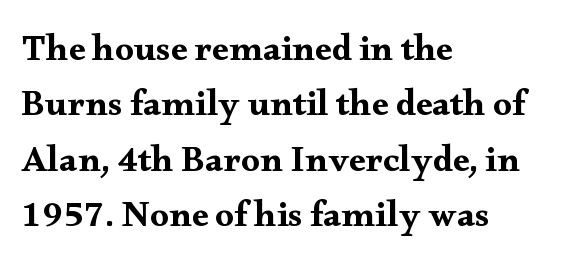
{"serif": "yes", "italic": "no", "width": "wide", "stroke_contrast": "medium", "x_height": "small", "monospaced": "no", "underline": "no", "align": "left", "line_spacing": "normal", "line_spacing_ratio": 1.5, "letter_spacing": "normal", "letter_spacing_em": 0.0, "glyph_px": 37}
